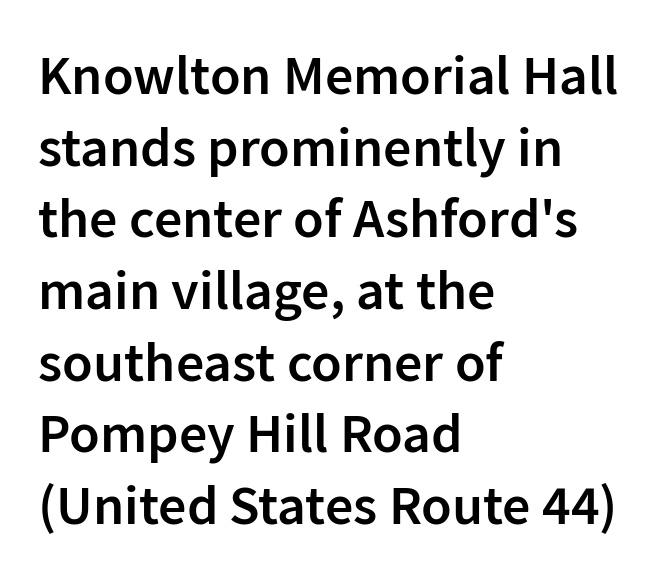
This is moderately heavy type, rendered in semibold. Tall strokes in this sample are plumb rather than angled. The line-height multiplier appears to be the usual default. Typographically, this falls in the sans-serif category. The zone under the glyphs is completely vacant.
